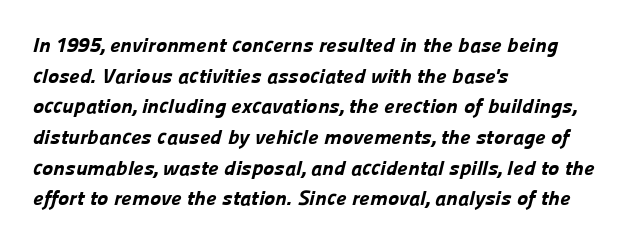
The image shows 21 px bold type; set left-aligned, normal line spacing (1.46x), normal letter spacing, not underlined.
